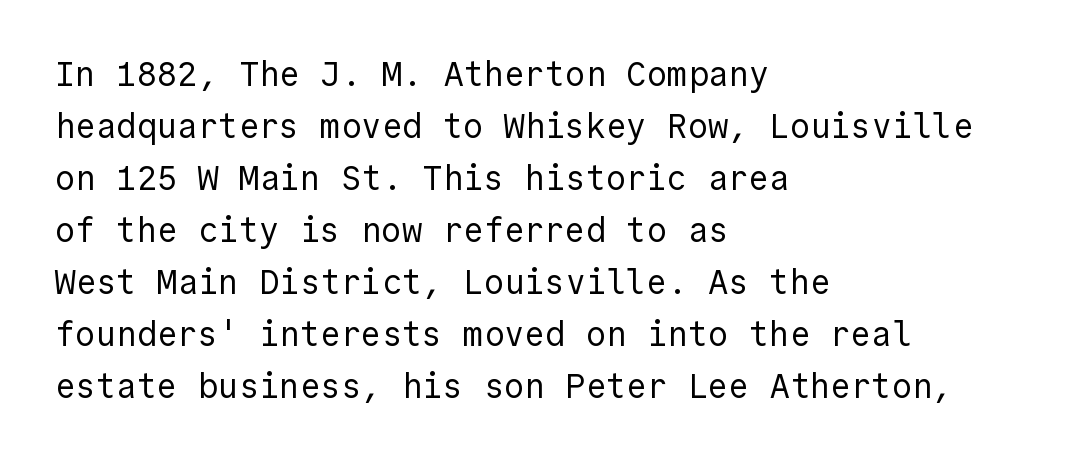
The image shows 34 px regular-weight sans-serif type, upright; set left-aligned, normal line spacing (1.53x), normal letter spacing, not underlined; a medium x-height.
